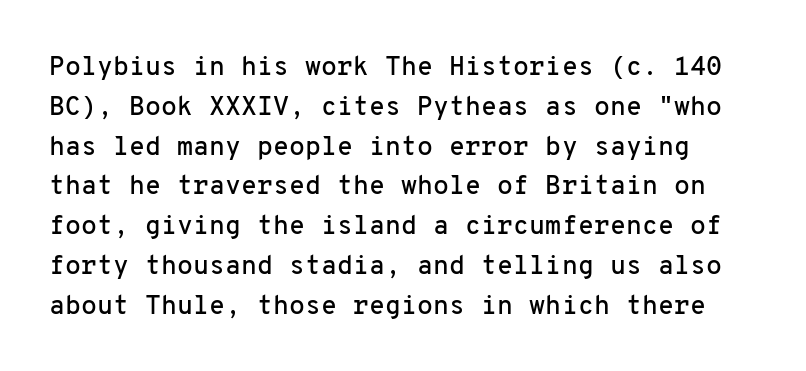
The image shows 26 px text type, upright; set normal line spacing (1.53x), normal letter spacing, not underlined.
